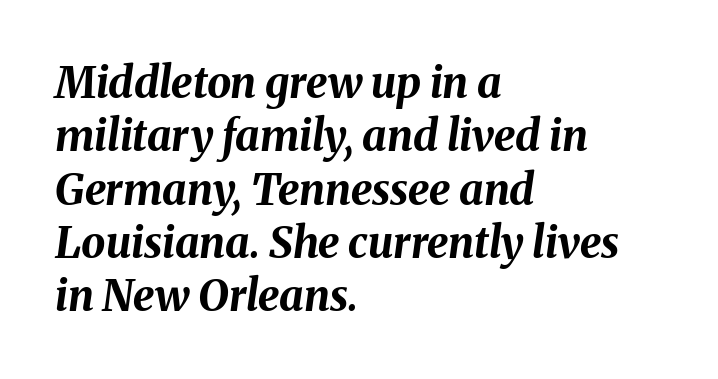
The image shows 43 px bold type, italic (leaning right); set left-aligned, line spacing 1.24x, normal letter spacing, not underlined; medium stroke contrast and a medium x-height.
